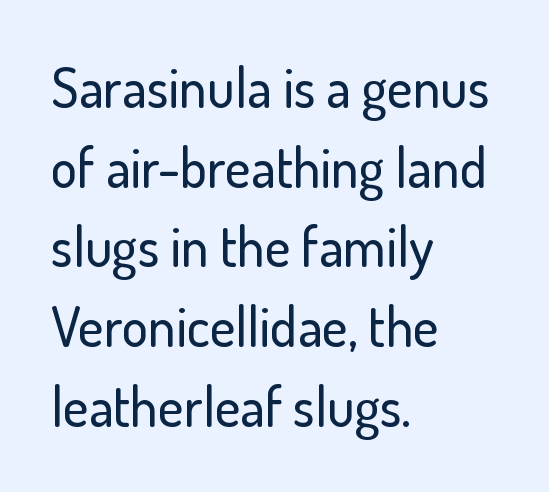
Q: Is the text italic (slanted)? A: No, it is upright.
Q: Is the typeface a serif or a sans-serif typeface? A: Sans-serif.
Q: Is the text underlined? A: No.
Q: How is the paragraph aligned? A: Left-aligned.
Q: Is the spacing between letters normal or unusually wide? A: Normal.
Q: Is the spacing between lines tight, normal or loose? A: Normal.
Q: Width (condensed, normal, or wide)? A: Normal.
Q: Stroke contrast? A: Low.
Q: x-height? A: Small.
Q: Monospaced? A: No.
